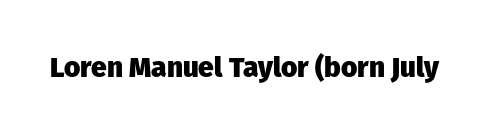
Is the type bold? Yes — the strokes are clearly thick and heavy. In terms of letterspacing, this is plain default setting. The space directly below the letters is spotless. Check where the strokes stop: nothing finishes them off — pure sans. Each letter keeps its own natural width here, so spacing adapts to shape.
